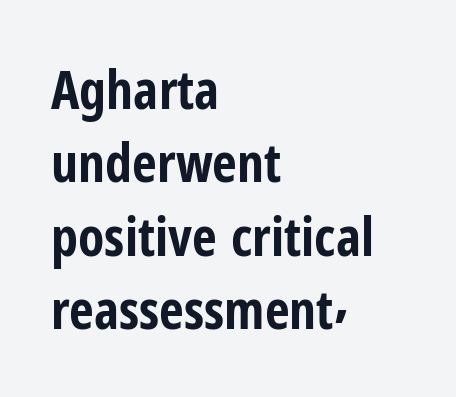
{"serif": "no", "italic": "no", "bold": "yes", "weight": "bold", "width": "condensed", "stroke_contrast": "low", "x_height": "medium", "monospaced": "no", "underline": "no", "align": "left", "line_spacing": "normal", "line_spacing_ratio": 1.36, "letter_spacing": "normal", "letter_spacing_em": 0.0, "glyph_px": 54}
